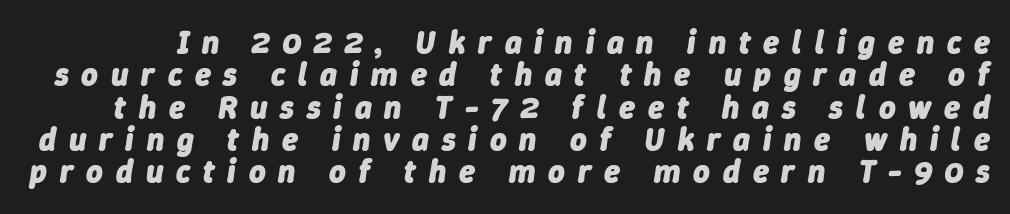
{"italic": "yes", "lean": "right", "slant_degrees": 9, "bold": "yes", "weight": "heavy", "width": "normal", "stroke_contrast": "low", "x_height": "medium", "monospaced": "no", "underline": "no", "line_spacing": "tight", "line_spacing_ratio": 1.01, "letter_spacing": "wide", "letter_spacing_em": 0.4, "glyph_px": 32}
